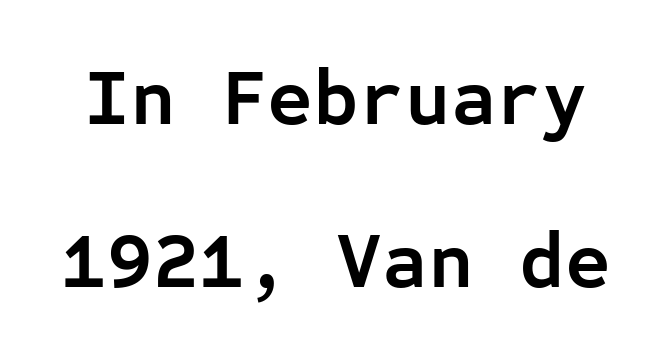
Q: Is the text bold? A: Yes.
Q: Is the text italic (slanted)? A: No, it is upright.
Q: Is the typeface a serif or a sans-serif typeface? A: Sans-serif.
Q: Is the text underlined? A: No.
Q: Is the spacing between letters normal or unusually wide? A: Normal.
Q: Is the spacing between lines tight, normal or loose? A: Loose.
Q: Width (condensed, normal, or wide)? A: Normal.
Q: Stroke contrast? A: Low.
Q: x-height? A: Medium.
Q: Monospaced? A: Yes.
